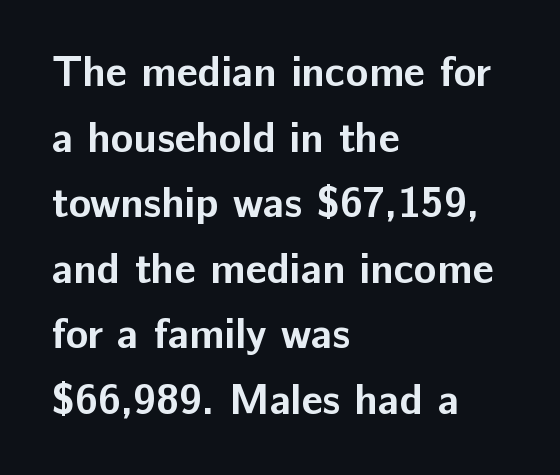
{"serif": "no", "italic": "no", "bold": "yes", "weight": "bold", "width": "normal", "stroke_contrast": "low", "x_height": "medium", "monospaced": "no", "underline": "no", "align": "left", "line_spacing": "normal", "line_spacing_ratio": 1.56, "letter_spacing": "normal", "letter_spacing_em": 0.0, "glyph_px": 42}
